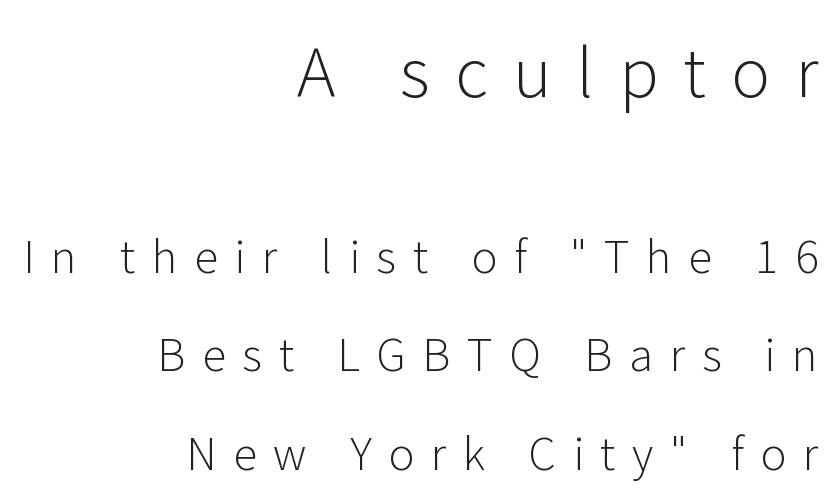
Typographically, this falls in the sans-serif category. A light-to-regular cut is what we see here. Larger block? The one above; the one below is distinctly smaller. Line ends are locked; line starts wander.
